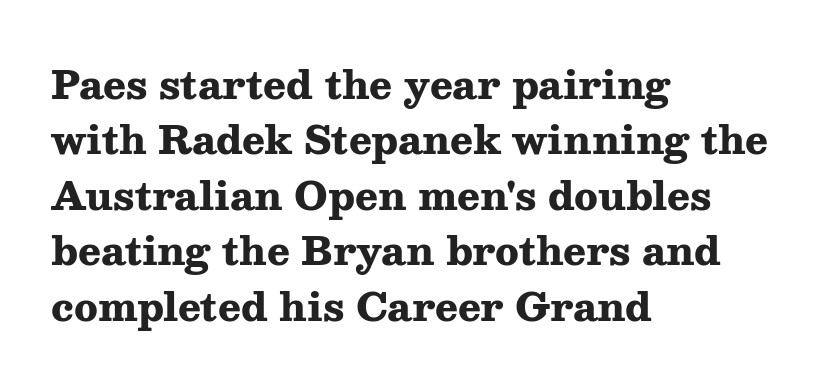
Q: Is the text bold? A: Yes.
Q: Is the text italic (slanted)? A: No, it is upright.
Q: Is the typeface a serif or a sans-serif typeface? A: Serif.
Q: Is the text underlined? A: No.
Q: How is the paragraph aligned? A: Left-aligned.
Q: Is the spacing between letters normal or unusually wide? A: Normal.
Q: Is the spacing between lines tight, normal or loose? A: Normal.
Q: Width (condensed, normal, or wide)? A: Wide.
Q: Stroke contrast? A: Medium.
Q: x-height? A: Medium.
Q: Monospaced? A: No.
